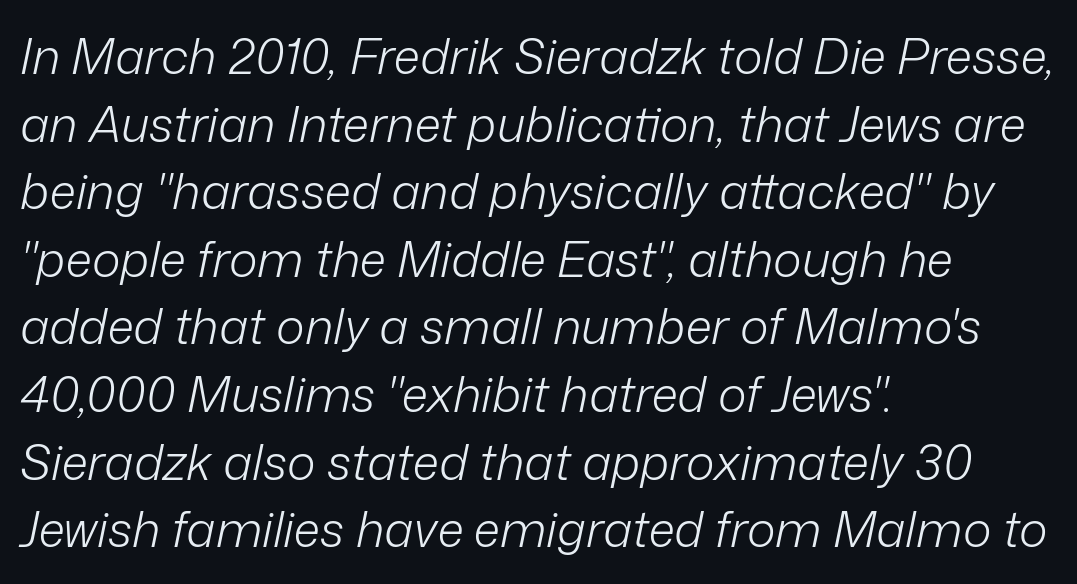
{"italic": "yes", "lean": "right", "slant_degrees": 12, "bold": "no", "weight": "light", "width": "normal", "stroke_contrast": "low", "x_height": "medium", "monospaced": "no", "underline": "no", "align": "left", "line_spacing": "normal", "line_spacing_ratio": 1.38, "letter_spacing": "normal", "letter_spacing_em": 0.0, "glyph_px": 49}
